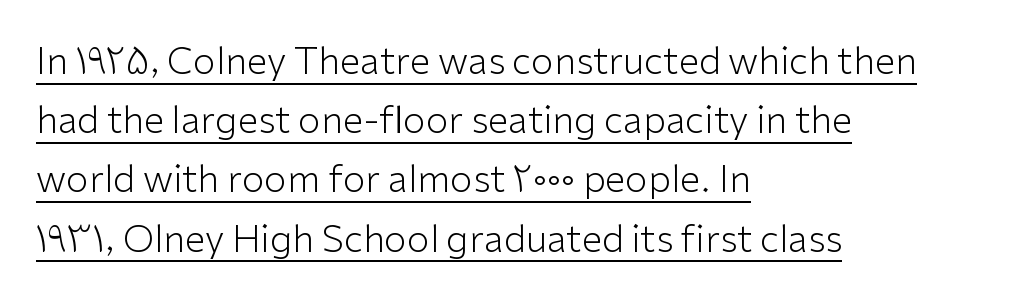
Q: Is the text bold? A: No.
Q: Is the text italic (slanted)? A: No, it is upright.
Q: Is the typeface a serif or a sans-serif typeface? A: Sans-serif.
Q: Is the text underlined? A: Yes.
Q: How is the paragraph aligned? A: Left-aligned.
Q: Is the spacing between letters normal or unusually wide? A: Normal.
Q: Is the spacing between lines tight, normal or loose? A: Normal.
Q: Width (condensed, normal, or wide)? A: Normal.
Q: Stroke contrast? A: Low.
Q: x-height? A: Medium.
Q: Monospaced? A: No.
